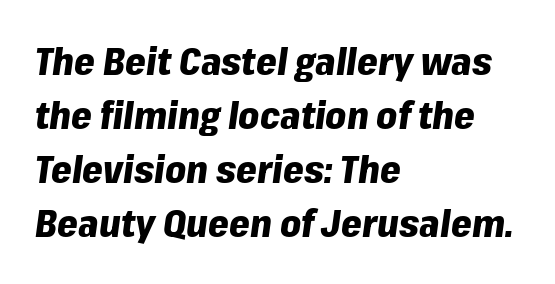
The image shows 37 px heavy type, italic (leaning right); set left-aligned, normal line spacing (1.46x), normal letter spacing, not underlined; low stroke contrast and a medium x-height.
